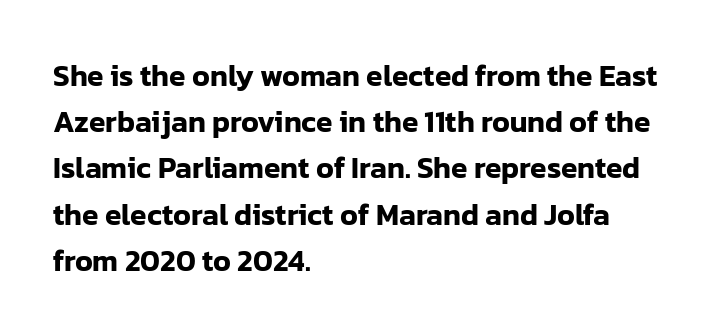
Q: Is the text italic (slanted)? A: No, it is upright.
Q: Is the typeface a serif or a sans-serif typeface? A: Sans-serif.
Q: Is the text underlined? A: No.
Q: How is the paragraph aligned? A: Left-aligned.
Q: Is the spacing between letters normal or unusually wide? A: Normal.
Q: Is the spacing between lines tight, normal or loose? A: Normal.
Q: Width (condensed, normal, or wide)? A: Normal.
Q: Stroke contrast? A: Low.
Q: x-height? A: Medium.
Q: Monospaced? A: No.
